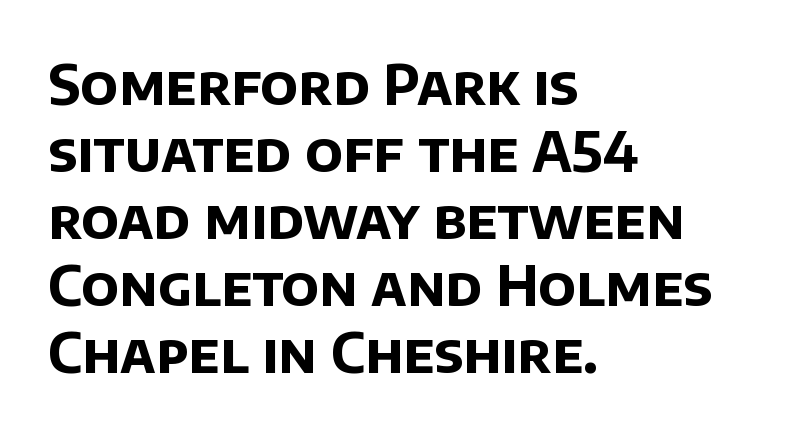
{"serif": "no", "bold": "yes", "weight": "bold", "width": "normal", "stroke_contrast": "low", "x_height": "large", "monospaced": "no", "underline": "no", "align": "left", "line_spacing_ratio": 1.22, "letter_spacing": "normal", "letter_spacing_em": 0.0, "glyph_px": 55}
